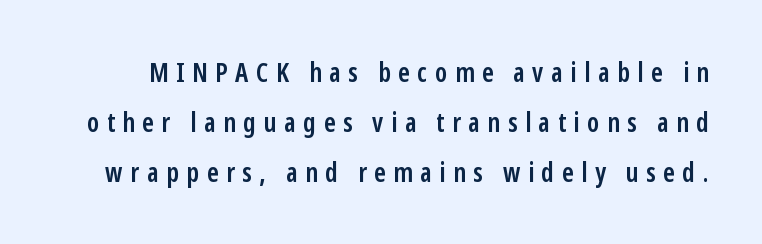
Q: Is the text bold? A: Semi-bold.
Q: Is the text italic (slanted)? A: No, it is upright.
Q: Is the text underlined? A: No.
Q: Is the spacing between letters normal or unusually wide? A: Unusually wide.
